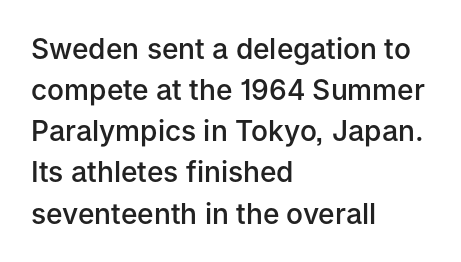
{"serif": "no", "italic": "no", "bold": "semi", "weight": "semibold", "width": "normal", "stroke_contrast": "low", "x_height": "medium", "monospaced": "no", "underline": "no", "align": "left", "line_spacing": "normal", "line_spacing_ratio": 1.47, "letter_spacing": "normal", "letter_spacing_em": 0.0, "glyph_px": 28}
